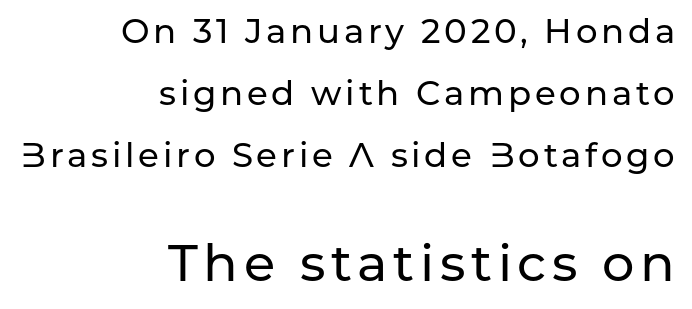
A clean baseline with only descenders dipping below it. The designer went with a sans here, leaving each stem footless. Rendered with straight, roman letterforms. The letters in the lower block stand taller than those in the block above. In CSS terms this would be text-align: right. This sample has the flowing, uneven cadence of proportional lettering.
